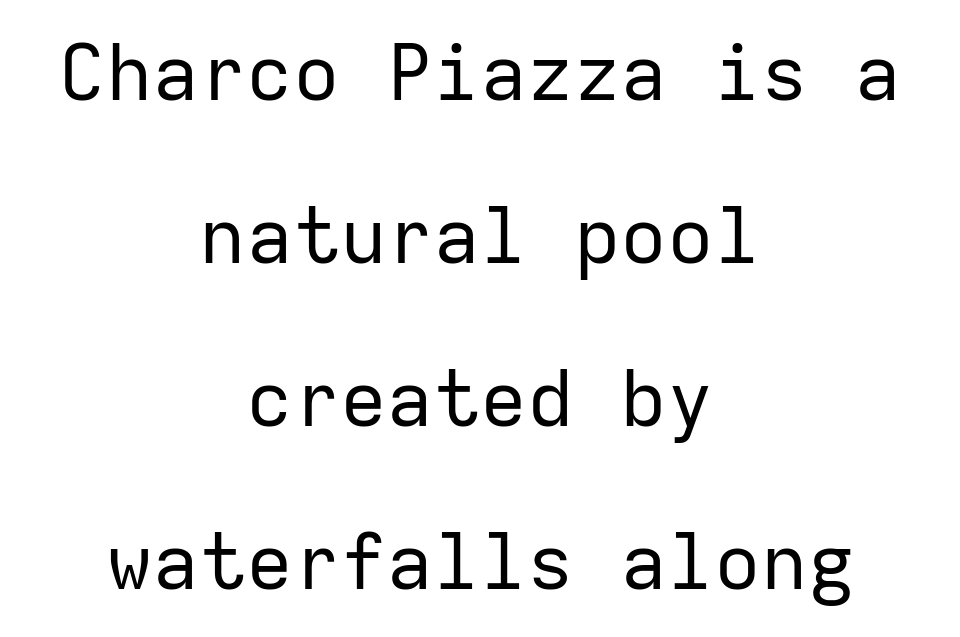
The image shows 78 px regular-weight sans-serif type, upright, monospaced; set centered, loose line spacing (2.09x), normal letter spacing, not underlined; low stroke contrast and a medium x-height.
